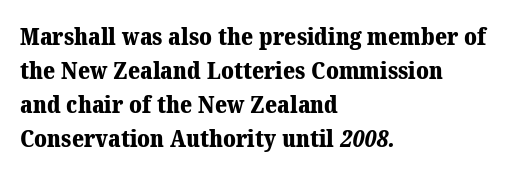
The image shows 23 px bold type; set left-aligned, normal line spacing (1.48x), normal letter spacing, not underlined.
